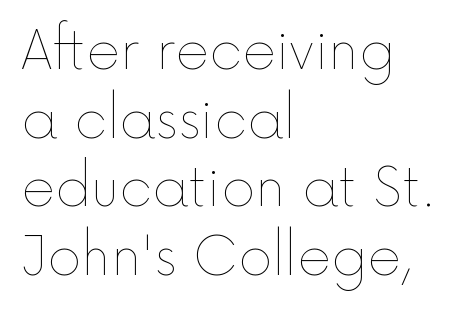
Clear beneath every line of the passage. Here the glyphs are tracked normally, forming tight word shapes. On a weight scale, this lands at 450 or below. The rows are spaced the way most documents space them.
